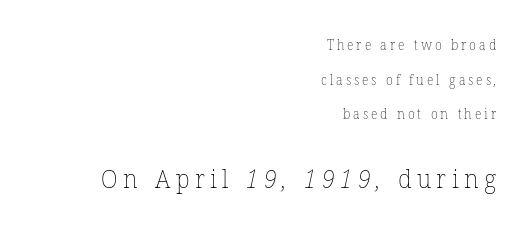
Q: Is the text bold? A: No.
Q: Is the text underlined? A: No.
Q: How is the paragraph aligned? A: Right-aligned.
Q: Is the spacing between letters normal or unusually wide? A: Unusually wide.
Q: Is the spacing between lines tight, normal or loose? A: Loose.
Q: Which block of text is set in a larger size, the first (top) or the second (bottom)? A: The second (bottom) one.
